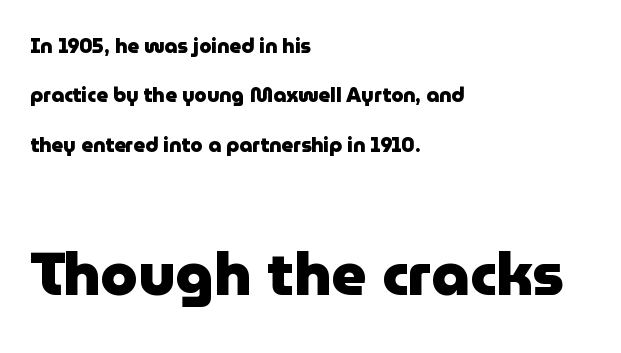
The image shows 60 px heavy sans-serif type, upright; set left-aligned, loose line spacing (2.47x), normal letter spacing, not underlined; the second (bottom) block is 3.0x larger; low stroke contrast and a medium x-height.
